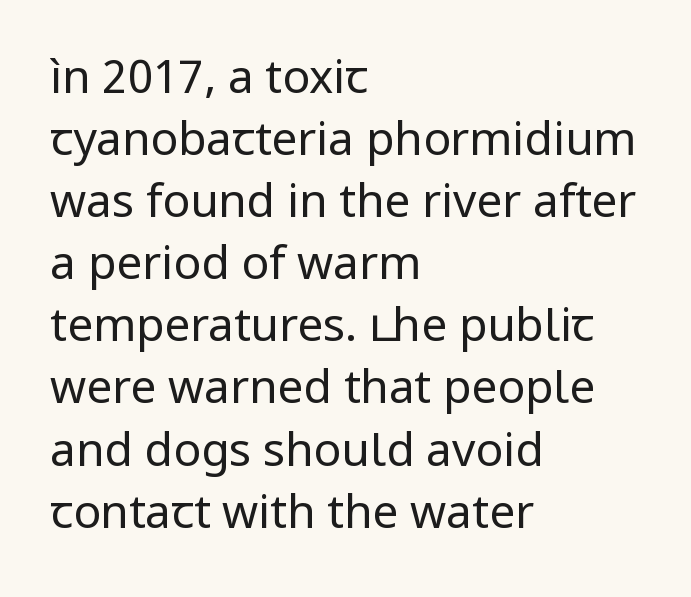
Q: Is the text bold? A: No.
Q: Is the text italic (slanted)? A: No, it is upright.
Q: Is the typeface a serif or a sans-serif typeface? A: Sans-serif.
Q: Is the text underlined? A: No.
Q: How is the paragraph aligned? A: Left-aligned.
Q: Is the spacing between letters normal or unusually wide? A: Normal.
Q: Is the spacing between lines tight, normal or loose? A: Normal.
Q: Width (condensed, normal, or wide)? A: Normal.
Q: Stroke contrast? A: Low.
Q: x-height? A: Medium.
Q: Monospaced? A: No.
